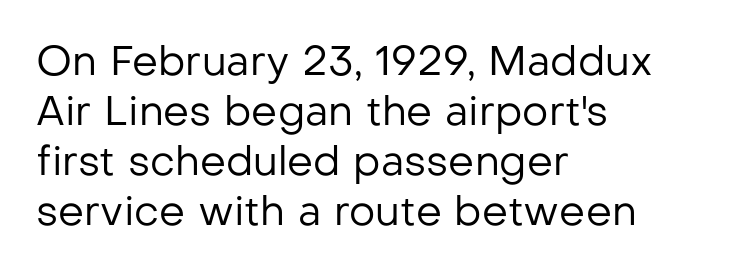
{"serif": "no", "italic": "no", "bold": "no", "weight": "regular", "width": "normal", "stroke_contrast": "low", "x_height": "medium", "monospaced": "no", "underline": "no", "align": "left", "line_spacing_ratio": 1.22, "letter_spacing": "normal", "letter_spacing_em": 0.0, "glyph_px": 41}
